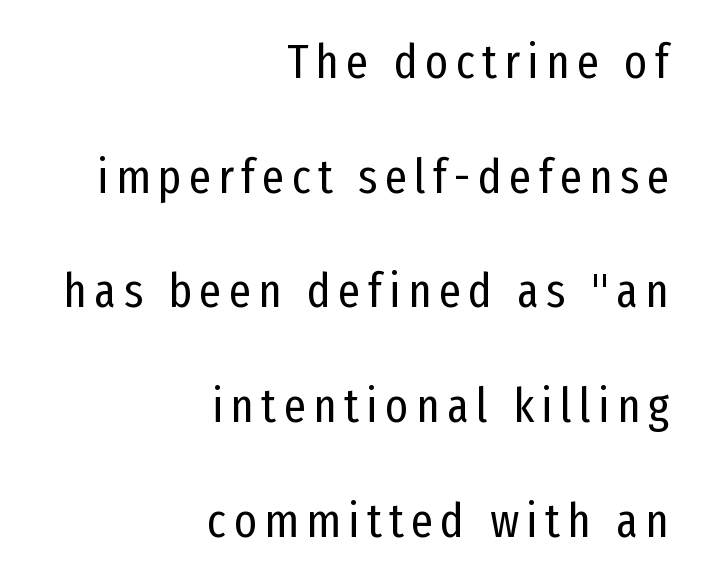
The leading is generous, giving the passage an open texture. Letterform terminals end flat and unadorned throughout the passage. The space directly below the letters is spotless. Spacing verdict: proportional, widths tailored to each character.
